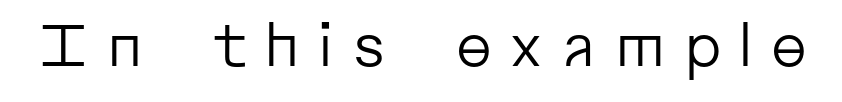
Weight: not bold — regular or lighter. The strip under each line holds only bare page. Loose tracking; the words dissolve into strings of separated letters. No italicization has been applied; the sample stays upright.
